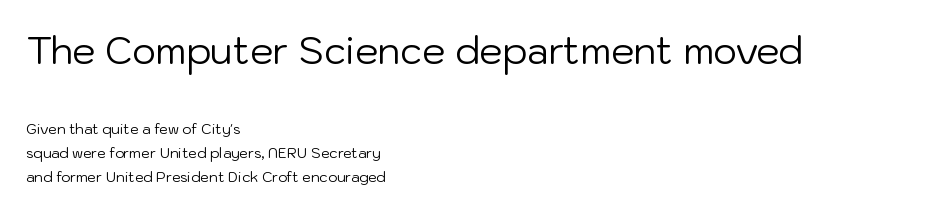
{"serif": "no", "italic": "no", "bold": "no", "weight": "regular", "width": "normal", "stroke_contrast": "low", "x_height": "medium", "monospaced": "no", "underline": "no", "align": "left", "line_spacing_ratio": 1.71, "letter_spacing": "normal", "letter_spacing_em": 0.0, "larger_block": "first", "size_ratio": 2.64, "glyph_px": 37}
